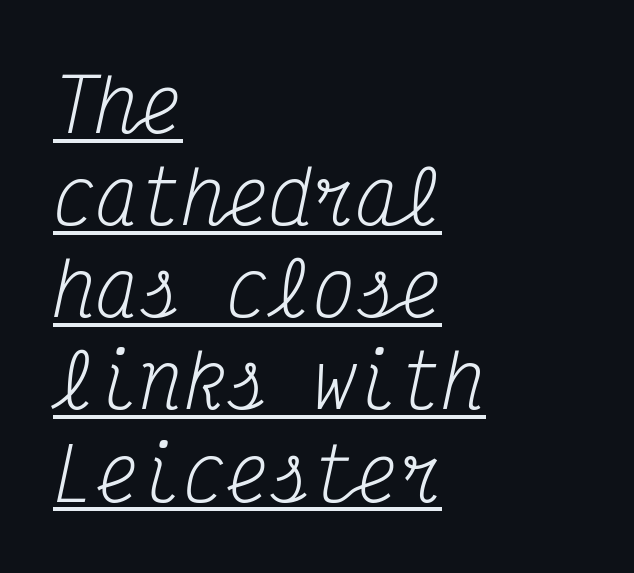
The image shows 72 px regular-weight, condensed serif type, italic (leaning right), monospaced; set left-aligned, normal line spacing (1.28x), normal letter spacing, underlined; medium stroke contrast and a medium x-height.
